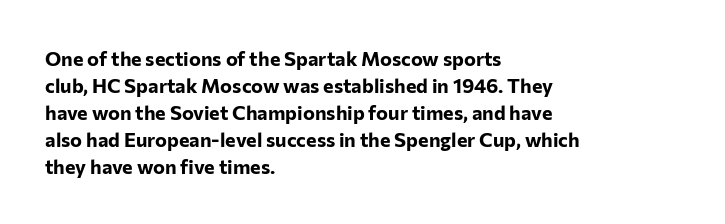
The image shows 20 px bold type, upright; set left-aligned, normal line spacing (1.35x), normal letter spacing, not underlined.
